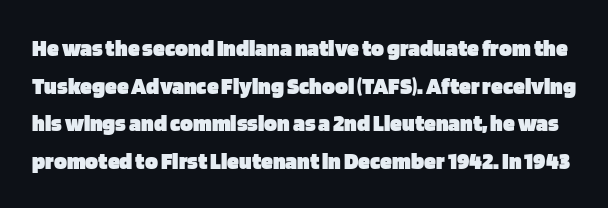
The image shows 24 px bold type, upright; set normal line spacing (1.57x), normal letter spacing, not underlined.
